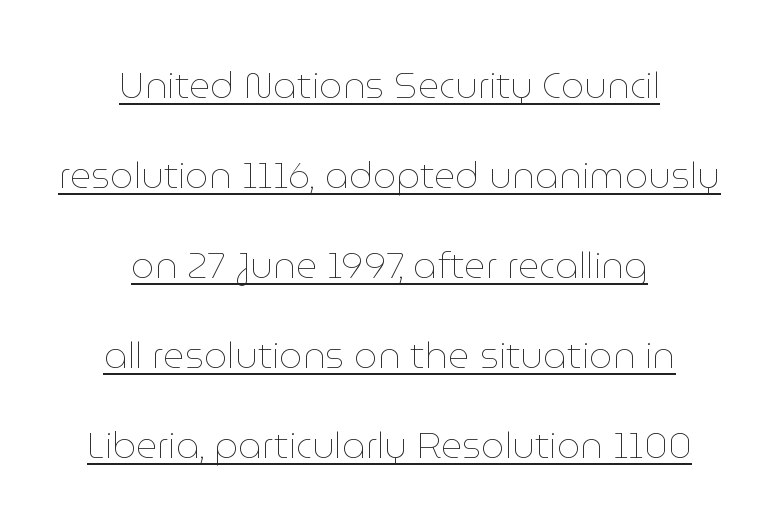
Q: Is the text bold? A: No.
Q: Is the text italic (slanted)? A: No, it is upright.
Q: Is the text underlined? A: Yes.
Q: How is the paragraph aligned? A: Centered.
Q: Is the spacing between letters normal or unusually wide? A: Normal.
Q: Is the spacing between lines tight, normal or loose? A: Loose.
Q: Width (condensed, normal, or wide)? A: Normal.
Q: Stroke contrast? A: Low.
Q: x-height? A: Medium.
Q: Monospaced? A: No.
